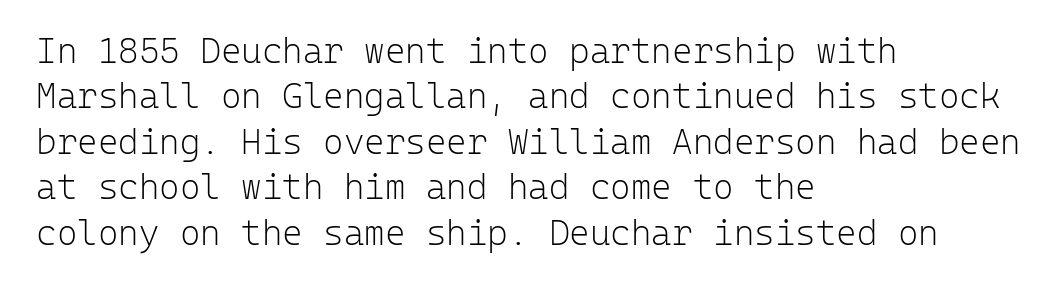
Ascenders rise straight up at ninety degrees. This rendering leaves character spacing at its baseline value. This block has exactly the height ordinary leading produces. The words here are not underlined.
